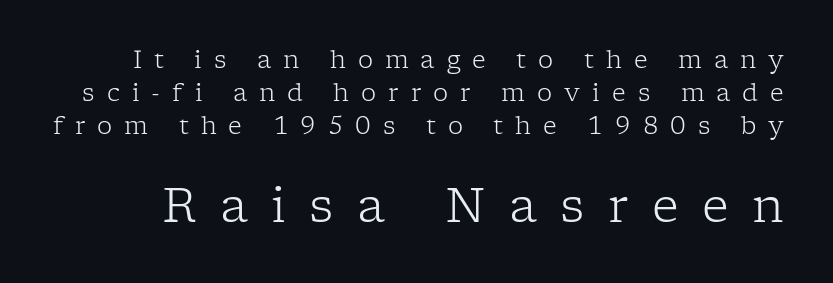
{"serif": "yes", "italic": "no", "bold": "no", "weight": "light", "width": "normal", "stroke_contrast": "low", "x_height": "medium", "monospaced": "no", "underline": "no", "line_spacing": "normal", "line_spacing_ratio": 1.37, "letter_spacing": "wide", "letter_spacing_em": 0.5, "larger_block": "second", "size_ratio": 1.96, "glyph_px": 47}
